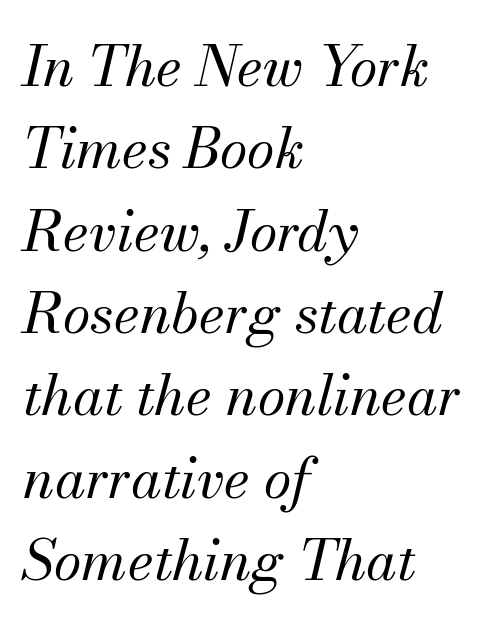
No extra tracking has been applied to these lines. The text block is weighted toward the left margin, trailing off unevenly rightward. Anything drawn beneath the words? Only blank space. Do the characters align in a grid? No, the font is proportional.
